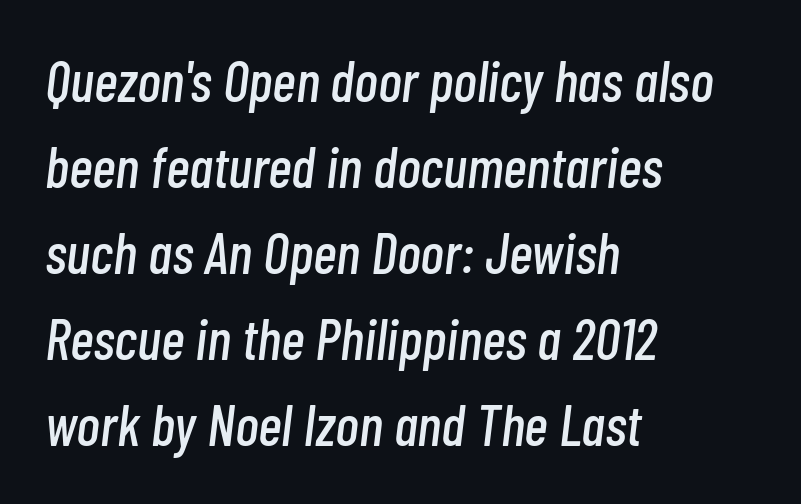
Typeset ragged right — the left edge is the straight one. Character widths vary here, with narrow letters taking less room than wide ones. Clear beneath every line of the passage. Does the lettering tilt? It does — this is italic. The face used here is rendered with its standard letterfit.
